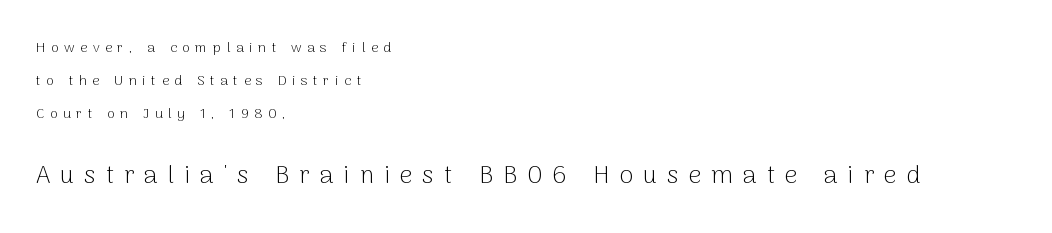
The image shows 25 px text type, upright; set left-aligned, loose line spacing (2.37x), unusually wide letter spacing (+0.4 em), not underlined; the second (bottom) block is 1.79x larger.
